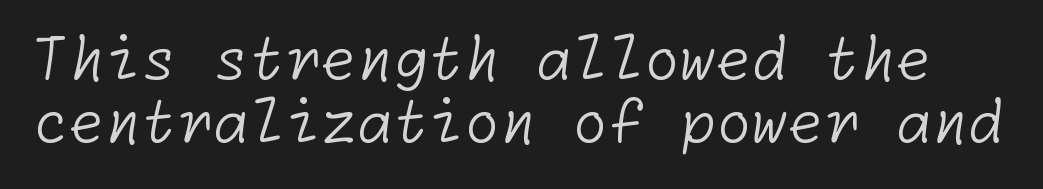
Summary of weight: not heavy and not bold. Here the glyphs are tracked normally, forming tight word shapes. The zone under the glyphs is completely vacant. Vertical spacing — tight.
